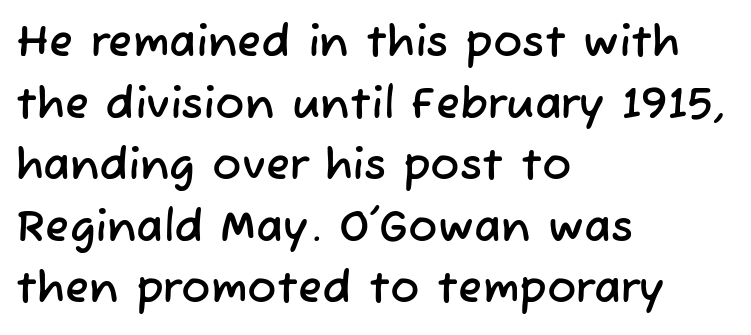
Q: Is the typeface a serif or a sans-serif typeface? A: Sans-serif.
Q: Is the text underlined? A: No.
Q: How is the paragraph aligned? A: Left-aligned.
Q: Is the spacing between letters normal or unusually wide? A: Normal.
Q: Is the spacing between lines tight, normal or loose? A: Normal.
Q: Width (condensed, normal, or wide)? A: Normal.
Q: Stroke contrast? A: Low.
Q: x-height? A: Medium.
Q: Monospaced? A: No.
